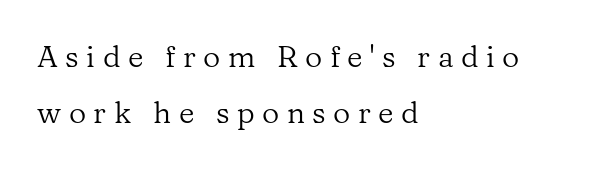
Q: Is the text bold? A: No.
Q: Is the text italic (slanted)? A: No, it is upright.
Q: Is the typeface a serif or a sans-serif typeface? A: Serif.
Q: Is the text underlined? A: No.
Q: How is the paragraph aligned? A: Left-aligned.
Q: Is the spacing between letters normal or unusually wide? A: Unusually wide.
Q: Width (condensed, normal, or wide)? A: Normal.
Q: Stroke contrast? A: Low.
Q: x-height? A: Medium.
Q: Monospaced? A: No.
